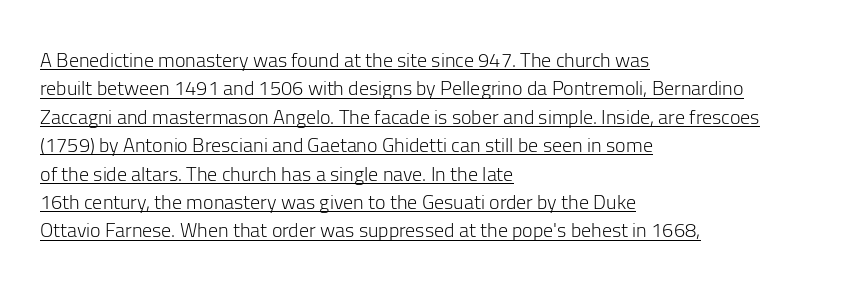
Baseline-to-baseline distance is the conventional proportion of letter height. Glyph-to-glyph distance matches everyday printed text. Typeset ragged right — the left edge is the straight one. These characters rest on top of a visible drawn line.
